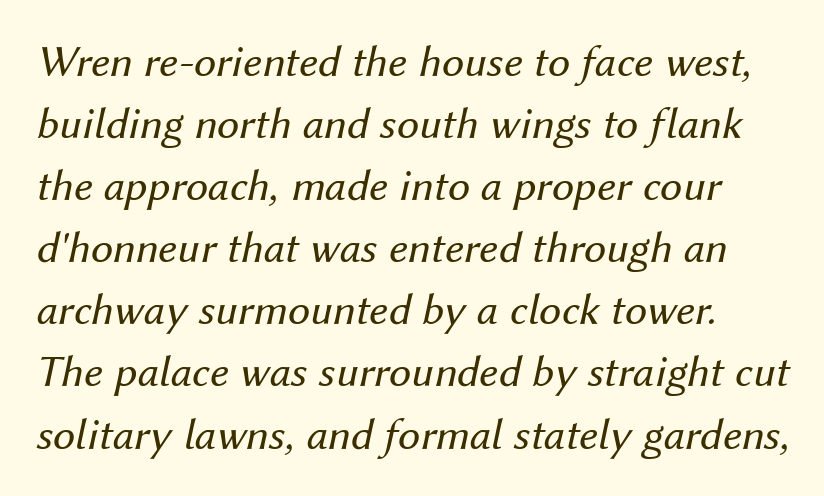
The image shows 45 px regular-weight type, italic (leaning right); set normal line spacing (1.38x), normal letter spacing, not underlined; medium stroke contrast and a medium x-height.
